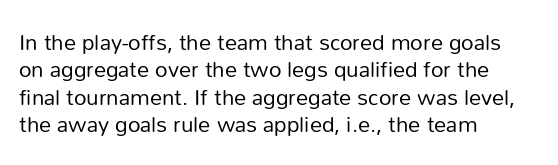
{"italic": "no", "bold": "no", "underline": "no", "align": "left", "line_spacing_ratio": 1.24, "letter_spacing": "normal", "letter_spacing_em": 0.0, "glyph_px": 22}
